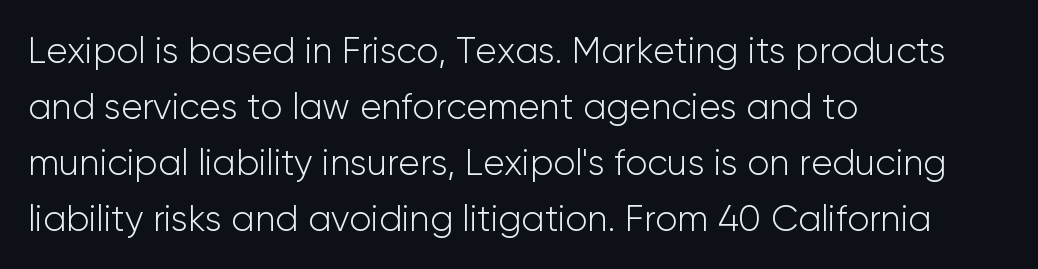
{"serif": "no", "italic": "no", "bold": "no", "weight": "light", "width": "normal", "stroke_contrast": "low", "x_height": "medium", "monospaced": "no", "underline": "no", "align": "left", "line_spacing": "normal", "line_spacing_ratio": 1.56, "letter_spacing": "normal", "letter_spacing_em": 0.0, "glyph_px": 36}
